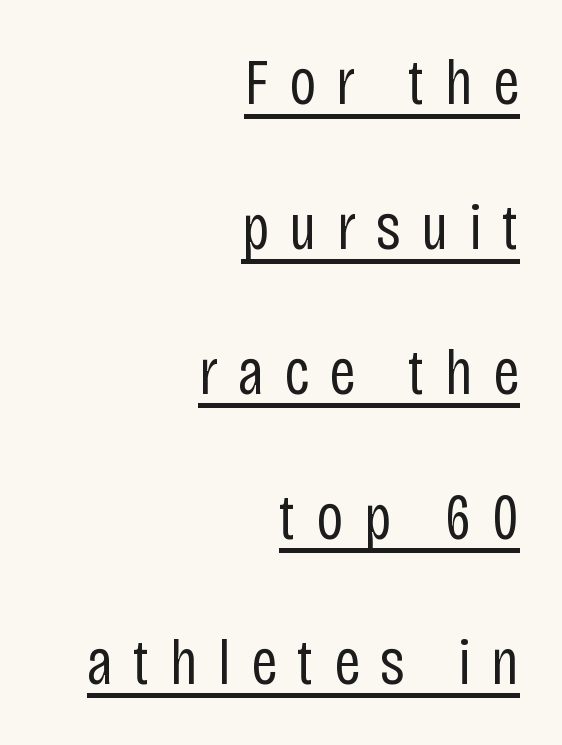
Q: Is the text bold? A: No.
Q: Is the text italic (slanted)? A: No, it is upright.
Q: Is the typeface a serif or a sans-serif typeface? A: Sans-serif.
Q: Is the text underlined? A: Yes.
Q: How is the paragraph aligned? A: Right-aligned.
Q: Is the spacing between letters normal or unusually wide? A: Unusually wide.
Q: Is the spacing between lines tight, normal or loose? A: Loose.
Q: Width (condensed, normal, or wide)? A: Condensed.
Q: Stroke contrast? A: Low.
Q: x-height? A: Large.
Q: Monospaced? A: No.
